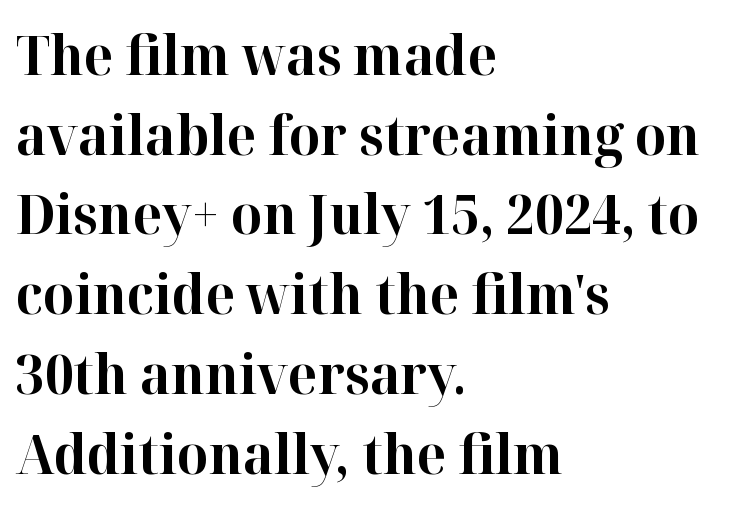
{"serif": "yes", "italic": "no", "bold": "yes", "weight": "bold", "width": "normal", "stroke_contrast": "high", "x_height": "medium", "monospaced": "no", "underline": "no", "align": "left", "line_spacing": "normal", "line_spacing_ratio": 1.45, "letter_spacing": "normal", "letter_spacing_em": 0.0, "glyph_px": 55}
